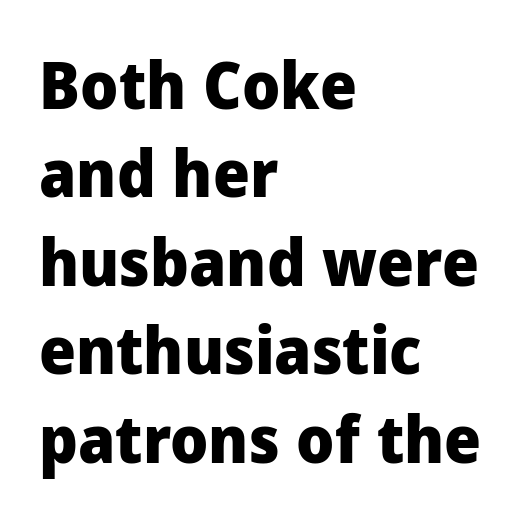
The image shows 65 px heavy sans-serif type, upright; set left-aligned, normal line spacing (1.36x), normal letter spacing, not underlined; low stroke contrast and a medium x-height.
